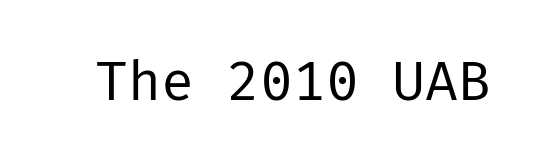
The image shows 55 px regular-weight sans-serif type, upright; set normal letter spacing, not underlined; low stroke contrast and a medium x-height.
